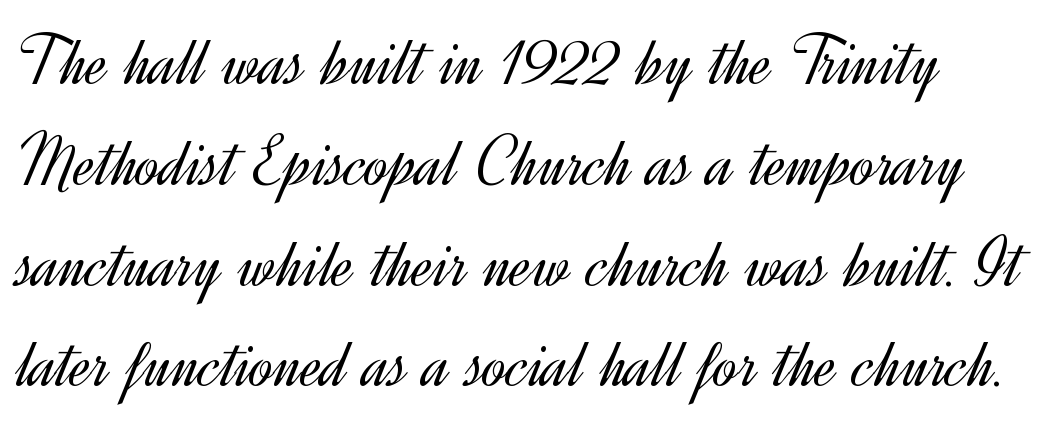
{"serif": "no", "bold": "no", "weight": "light", "width": "normal", "x_height": "small", "monospaced": "no", "underline": "no", "line_spacing": "normal", "line_spacing_ratio": 1.4, "letter_spacing": "normal", "letter_spacing_em": 0.0, "glyph_px": 72}
